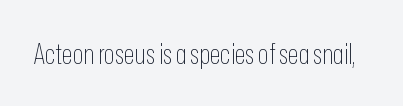
The image shows 28 px thin, condensed sans-serif type, upright; set normal letter spacing, not underlined; low stroke contrast and a medium x-height.
